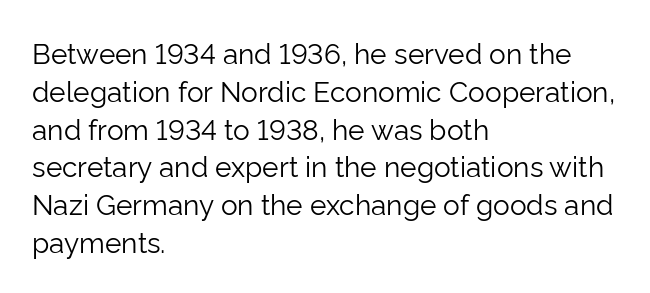
The image shows 28 px light sans-serif type, upright; set left-aligned, normal line spacing (1.35x), normal letter spacing, not underlined; low stroke contrast and a medium x-height.
